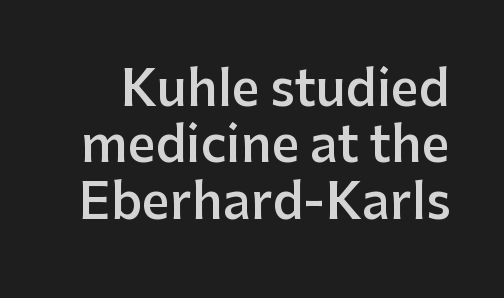
The image shows 49 px semibold sans-serif type, upright; set tight line spacing (1.15x), normal letter spacing, not underlined; low stroke contrast and a medium x-height.
